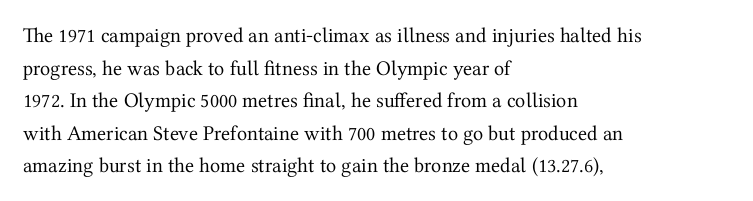
The image shows 21 px text type, upright; set left-aligned, normal line spacing (1.55x), normal letter spacing, not underlined.
